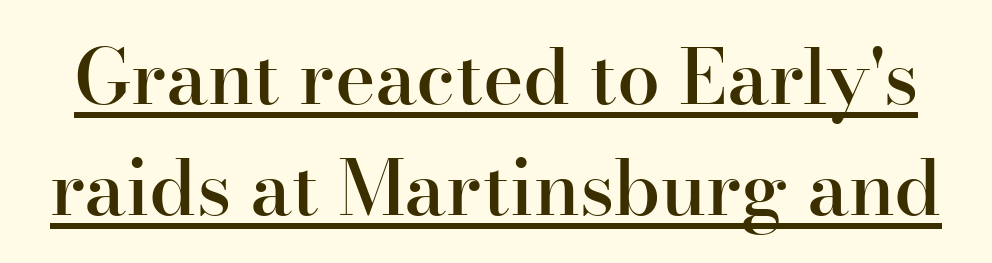
The image shows 77 px semibold serif type, upright; set normal line spacing (1.44x), normal letter spacing, underlined; high stroke contrast and a small x-height.
